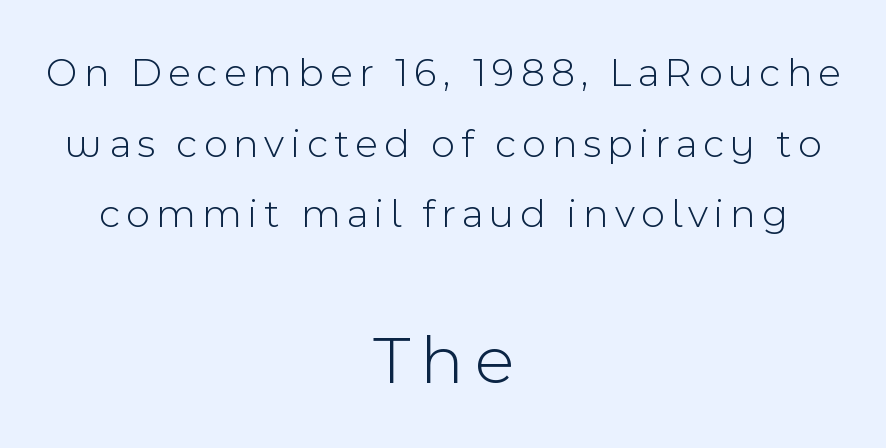
Q: Is the text bold? A: No.
Q: Is the text italic (slanted)? A: No, it is upright.
Q: Is the typeface a serif or a sans-serif typeface? A: Sans-serif.
Q: Is the text underlined? A: No.
Q: How is the paragraph aligned? A: Centered.
Q: Which block of text is set in a larger size, the first (top) or the second (bottom)? A: The second (bottom) one.
Q: Width (condensed, normal, or wide)? A: Normal.
Q: x-height? A: Medium.
Q: Monospaced? A: No.
